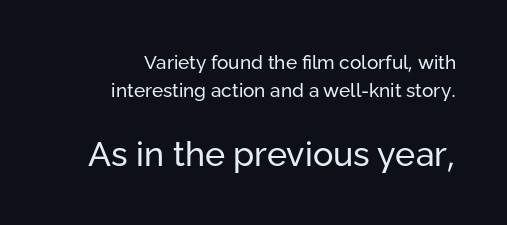
The image shows 34 px regular-weight sans-serif type, upright; set normal line spacing (1.46x), normal letter spacing, not underlined; the second (bottom) block is 1.79x larger; low stroke contrast and a medium x-height.
